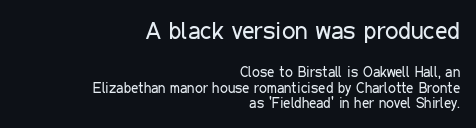
{"italic": "no", "bold": "no", "underline": "no", "align": "right", "line_spacing": "tight", "line_spacing_ratio": 1.14, "letter_spacing": "normal", "letter_spacing_em": 0.0, "larger_block": "first", "size_ratio": 1.71, "glyph_px": 24}
